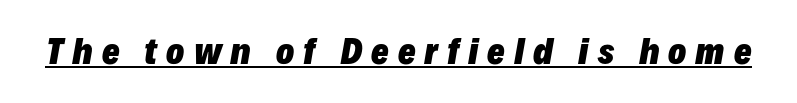
{"italic": "yes", "lean": "right", "slant_degrees": 10, "bold": "yes", "weight": "heavy", "width": "normal", "stroke_contrast": "low", "x_height": "medium", "monospaced": "no", "underline": "yes", "letter_spacing": "wide", "letter_spacing_em": 0.27, "glyph_px": 33}
